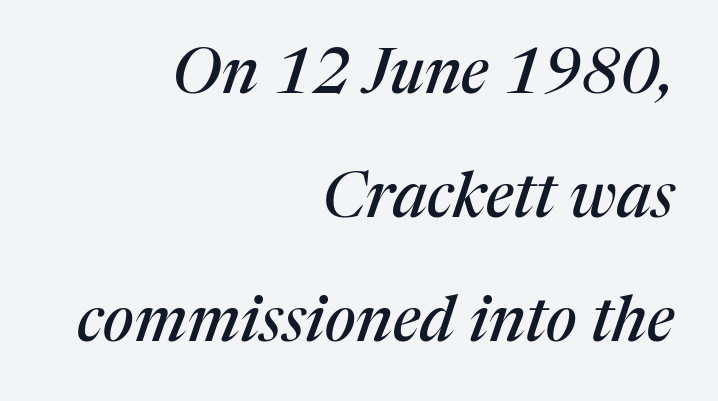
The image shows 63 px serif type, italic (leaning right); set right-aligned, loose line spacing (1.97x), normal letter spacing, not underlined; medium stroke contrast and a medium x-height.
